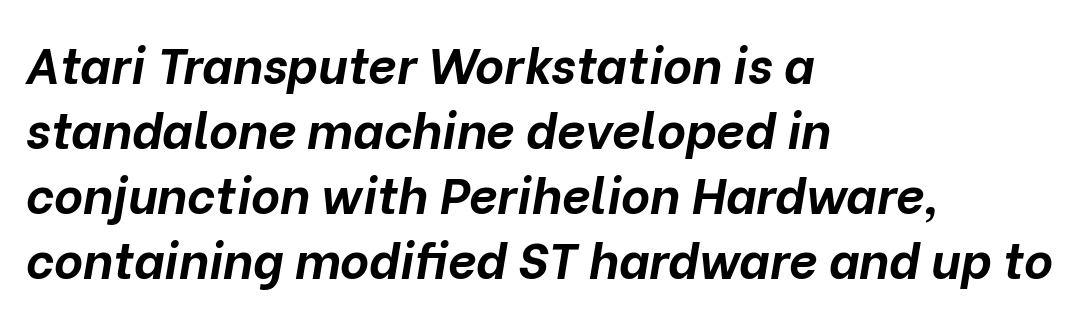
{"italic": "yes", "lean": "right", "slant_degrees": 10, "bold": "yes", "weight": "bold", "width": "normal", "stroke_contrast": "low", "x_height": "medium", "monospaced": "no", "underline": "no", "align": "left", "line_spacing": "normal", "line_spacing_ratio": 1.3, "letter_spacing": "normal", "letter_spacing_em": 0.0, "glyph_px": 50}
